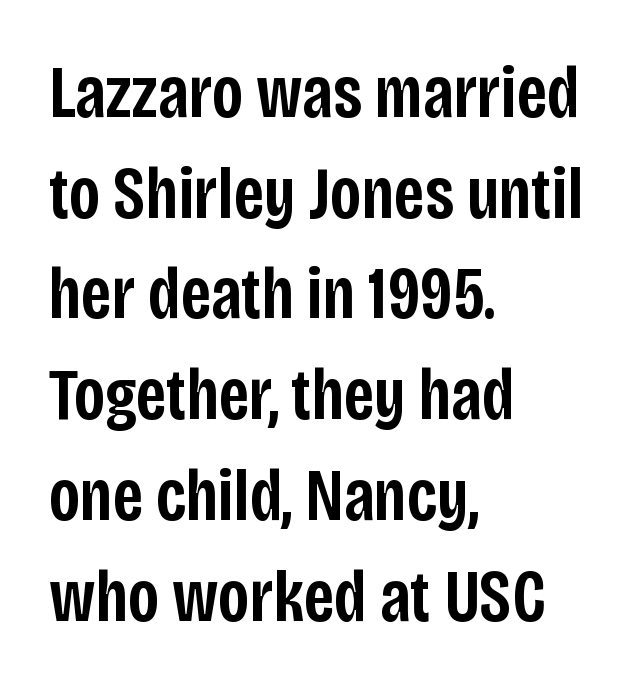
The image shows 73 px semibold, condensed sans-serif type, upright; set left-aligned, normal line spacing (1.38x), normal letter spacing, not underlined; low stroke contrast and a large x-height.
